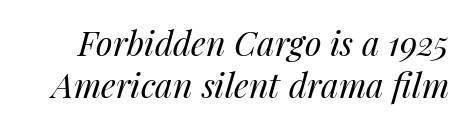
The image shows 34 px regular-weight type, italic (leaning right); set line spacing 1.24x, normal letter spacing, not underlined; medium stroke contrast and a medium x-height.
